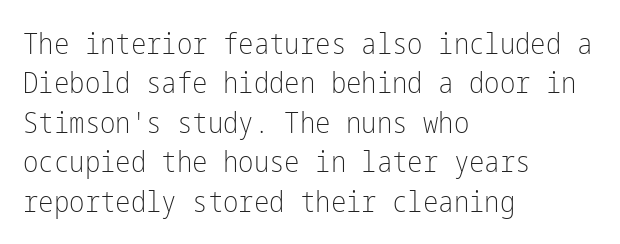
Quick note: not italic, upright. Notice how descenders clear the ascenders below comfortably — that's standard leading. This reads as an unemphasized weight, regular at the heaviest. Does the type have serifs? No, each stem ends abruptly. These lines are set flush left with a ragged right edge.
